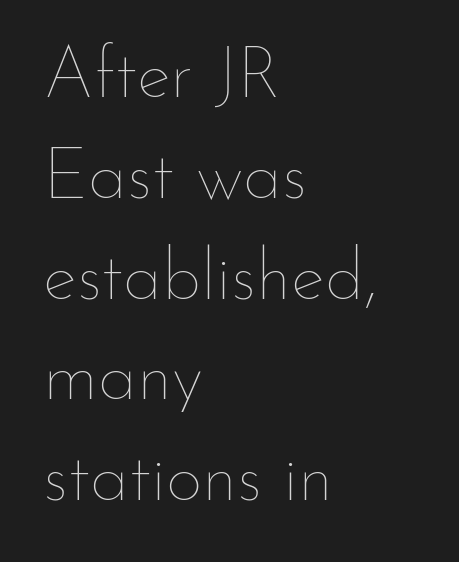
The image shows 72 px thin type, upright; set left-aligned, normal line spacing (1.4x), normal letter spacing, not underlined; low stroke contrast and a small x-height.
